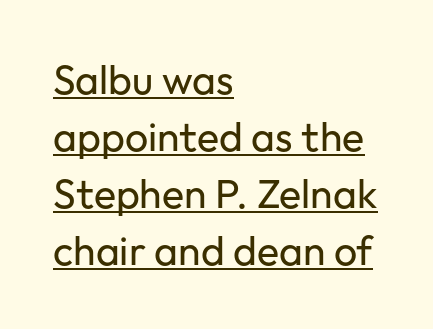
{"serif": "no", "italic": "no", "bold": "no", "weight": "regular", "width": "normal", "stroke_contrast": "low", "x_height": "medium", "monospaced": "no", "underline": "yes", "align": "left", "line_spacing": "normal", "line_spacing_ratio": 1.39, "letter_spacing": "normal", "letter_spacing_em": 0.0, "glyph_px": 41}
